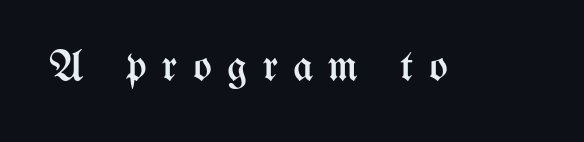
{"italic": "no", "bold": "no", "weight": "regular", "width": "condensed", "stroke_contrast": "medium", "x_height": "medium", "monospaced": "no", "underline": "no", "letter_spacing": "wide", "letter_spacing_em": 0.34, "glyph_px": 44}
